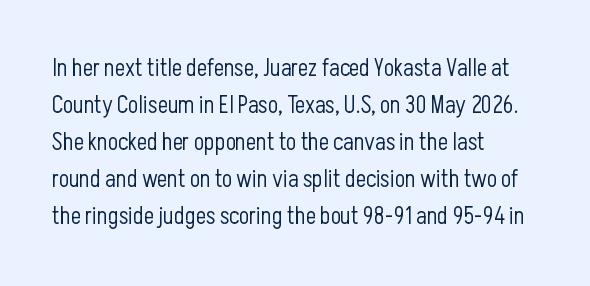
{"italic": "no", "bold": "no", "underline": "no", "align": "left", "line_spacing": "normal", "line_spacing_ratio": 1.54, "letter_spacing": "normal", "letter_spacing_em": 0.0, "glyph_px": 24}
